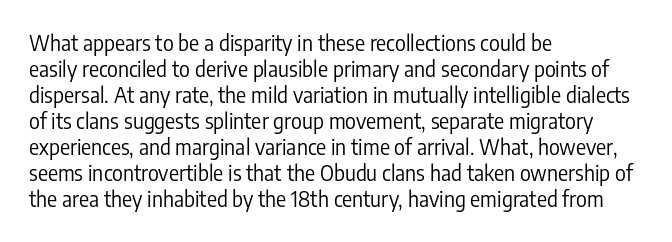
The typography opts for an upright posture over an oblique one. Unmarked baselines from the first word to the last. Students, note that the glyphs here touch the page at normal intervals. Which margin do the lines hug? The left one — the right edge is uneven. The typesetting does not lean heavy: it is not bold.
